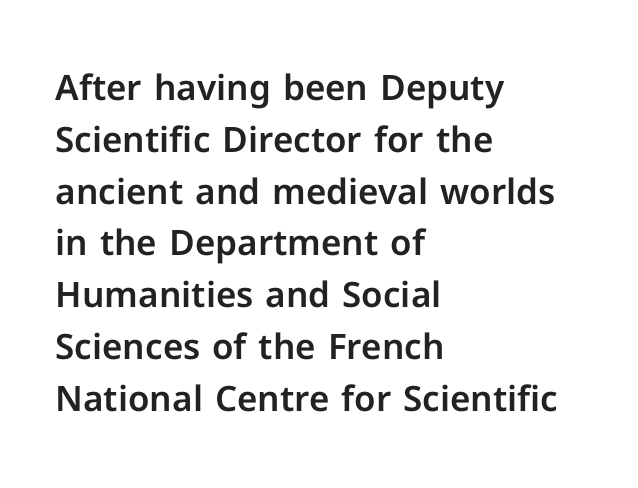
Q: Is the text italic (slanted)? A: No, it is upright.
Q: Is the typeface a serif or a sans-serif typeface? A: Sans-serif.
Q: Is the text underlined? A: No.
Q: How is the paragraph aligned? A: Left-aligned.
Q: Is the spacing between letters normal or unusually wide? A: Normal.
Q: Is the spacing between lines tight, normal or loose? A: Normal.
Q: Width (condensed, normal, or wide)? A: Normal.
Q: Stroke contrast? A: Low.
Q: x-height? A: Medium.
Q: Monospaced? A: No.
